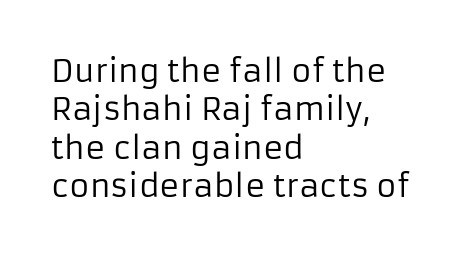
The image shows 31 px regular-weight sans-serif type, upright; set left-aligned, line spacing 1.24x, normal letter spacing, not underlined; low stroke contrast and a medium x-height.
